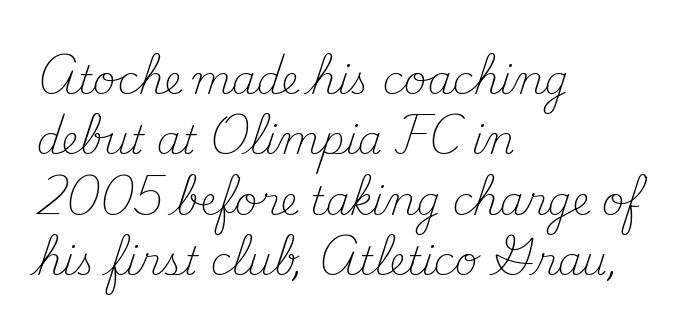
Does extra space separate the letters? No, they use regular spacing. A normal amount of white space separates one row of letters from the next. The passage shown is not bold in any degree. Each line starts at the same left margin while the right side varies.
